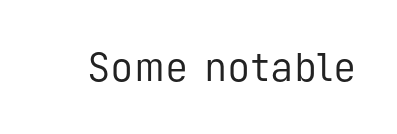
Examine the stroke ends and you'll find no serifs. Words float on clear page, feet unadorned. The letters stand upright; this is a roman face. The passage shown is typed in a monospace face where columns stay perfectly aligned.
